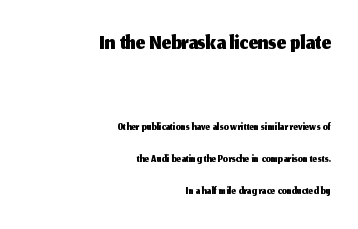
{"serif": "no", "italic": "no", "width": "normal", "stroke_contrast": "medium", "x_height": "medium", "monospaced": "no", "underline": "no", "align": "right", "line_spacing": "loose", "line_spacing_ratio": 1.99, "letter_spacing": "normal", "letter_spacing_em": 0.0, "larger_block": "first", "size_ratio": 2.06, "glyph_px": 33}
